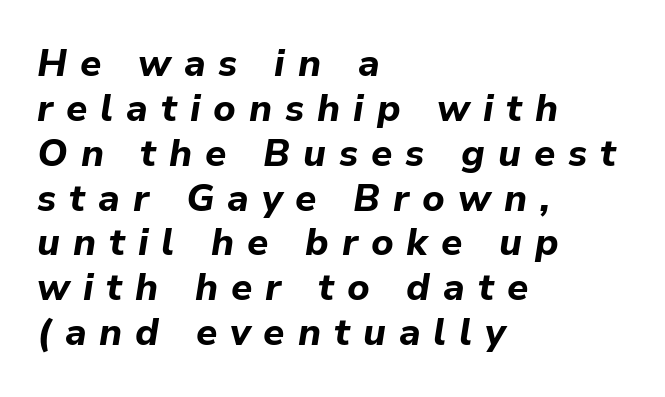
{"italic": "yes", "lean": "right", "slant_degrees": 9, "bold": "yes", "weight": "bold", "width": "normal", "stroke_contrast": "low", "x_height": "medium", "monospaced": "no", "underline": "no", "align": "left", "line_spacing_ratio": 1.18, "letter_spacing": "wide", "letter_spacing_em": 0.34, "glyph_px": 38}
